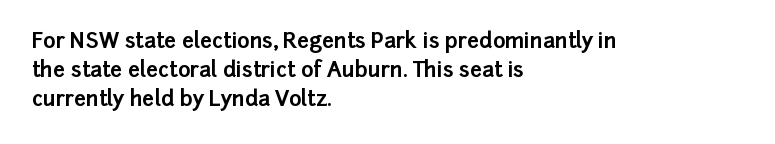
Leftover space on each line is placed entirely after the last word. The baseline area is clear. Tracking value appears to be zero — textbook default spacing. Is the type bold? Yes — the strokes are clearly thick and heavy.
